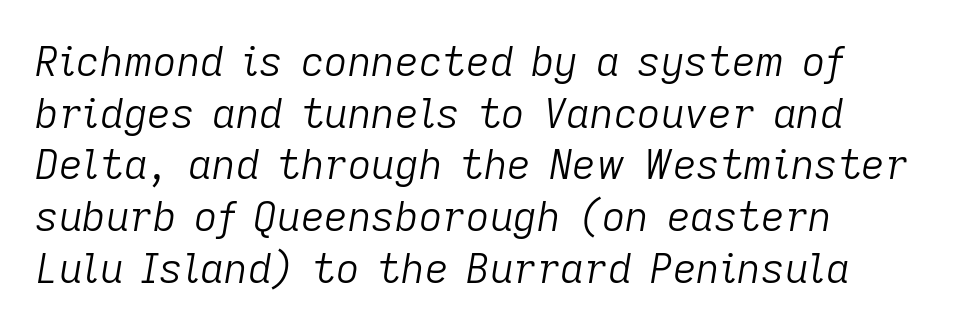
Q: Is the text bold? A: No.
Q: Is the text italic (slanted)? A: Yes, it leans right by about 9 degrees.
Q: Is the text underlined? A: No.
Q: How is the paragraph aligned? A: Left-aligned.
Q: Is the spacing between letters normal or unusually wide? A: Normal.
Q: Is the spacing between lines tight, normal or loose? A: Normal.
Q: Width (condensed, normal, or wide)? A: Normal.
Q: Stroke contrast? A: Low.
Q: x-height? A: Medium.
Q: Monospaced? A: No.
